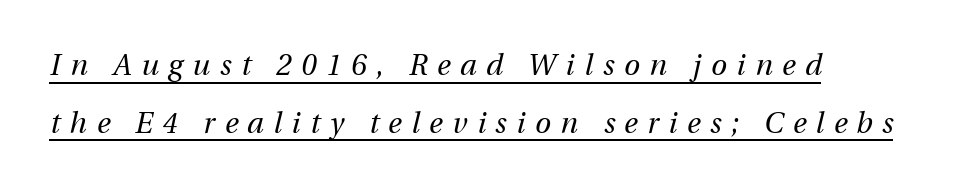
{"italic": "yes", "lean": "right", "slant_degrees": 12, "bold": "no", "weight": "regular", "width": "normal", "stroke_contrast": "medium", "x_height": "medium", "monospaced": "no", "underline": "yes", "align": "left", "line_spacing": "loose", "line_spacing_ratio": 1.99, "letter_spacing": "wide", "letter_spacing_em": 0.33, "glyph_px": 29}
